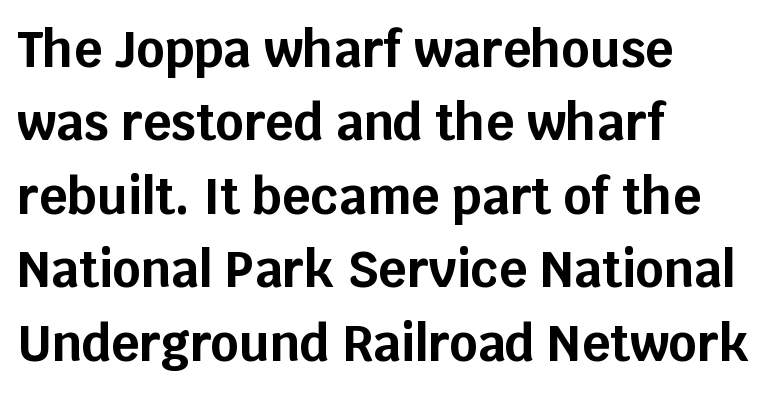
Default kerning and tracking; the words read as compact shapes. Proportional: the letters do not fall into vertical columns. Designer's note — italics off, roman on. Leading matches the norm, producing a regular column. Caption: multi-line text, flush left, ragged right. To sum up the face: it is a sans, with no serifs.
